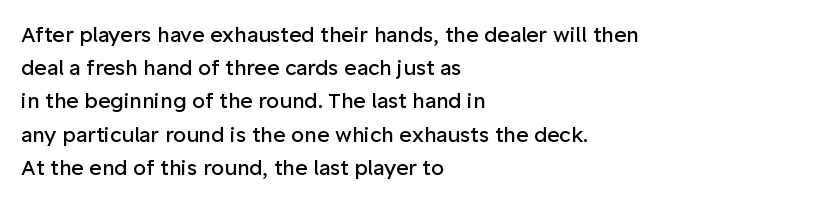
{"italic": "no", "bold": "no", "underline": "no", "align": "left", "line_spacing": "normal", "line_spacing_ratio": 1.58, "letter_spacing": "normal", "letter_spacing_em": 0.0, "glyph_px": 21}
